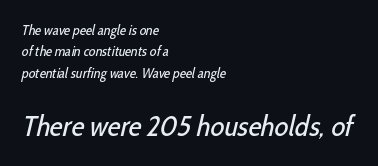
Q: Is the text bold? A: No.
Q: Is the typeface a serif or a sans-serif typeface? A: Sans-serif.
Q: Is the text underlined? A: No.
Q: How is the paragraph aligned? A: Left-aligned.
Q: Is the spacing between letters normal or unusually wide? A: Normal.
Q: Is the spacing between lines tight, normal or loose? A: Normal.
Q: Which block of text is set in a larger size, the first (top) or the second (bottom)? A: The second (bottom) one.
Q: Width (condensed, normal, or wide)? A: Condensed.
Q: Stroke contrast? A: Low.
Q: x-height? A: Medium.
Q: Monospaced? A: No.
